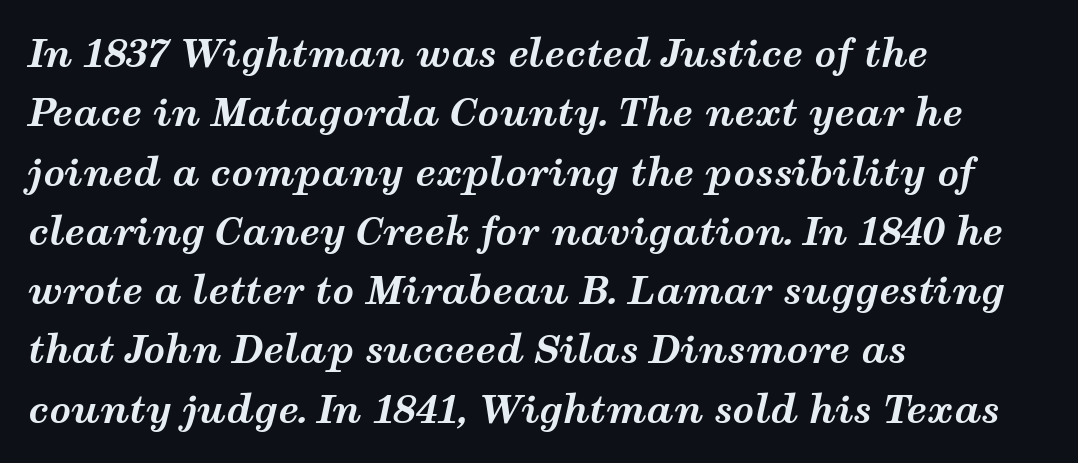
Slant detected: the letters are inclined. Summary of weight: heavy, a full bold. Layout note: lines flush left. Leading: standard. Glyph-to-glyph distance matches everyday printed text.
